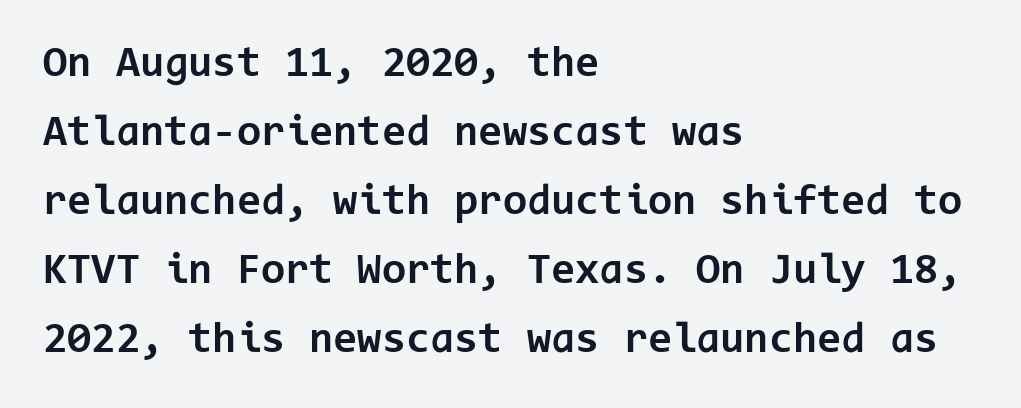
The typeface chosen for these lines omits serifs. Do the letters lean? They stand straight. The passage shown is emphatically bold. If you drew a ruler down the left edge, every line would touch it. Glance below the letters and you will spot only blank space.
